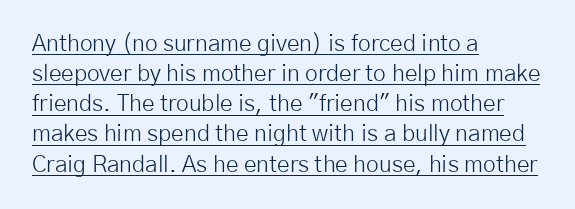
{"italic": "no", "bold": "no", "underline": "yes", "align": "left", "line_spacing": "normal", "line_spacing_ratio": 1.31, "letter_spacing": "normal", "letter_spacing_em": 0.0, "glyph_px": 23}
